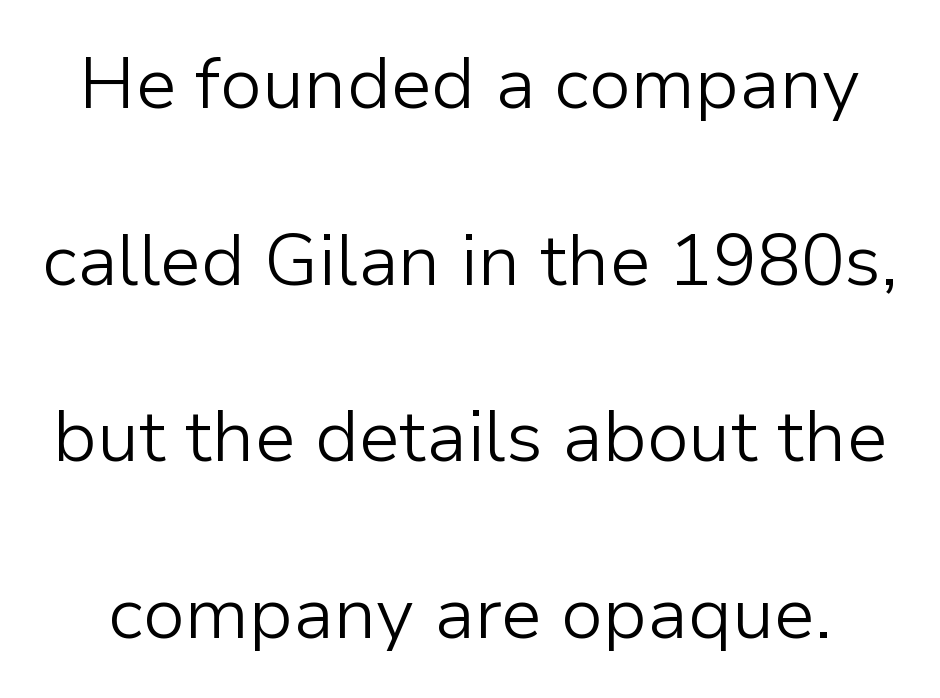
{"serif": "no", "italic": "no", "bold": "no", "weight": "light", "width": "normal", "stroke_contrast": "low", "x_height": "medium", "monospaced": "no", "underline": "no", "line_spacing": "loose", "line_spacing_ratio": 2.42, "letter_spacing": "normal", "letter_spacing_em": 0.0, "glyph_px": 73}
